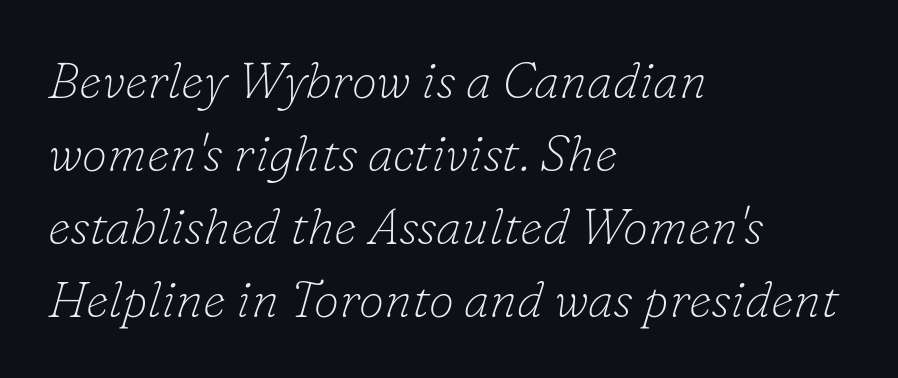
Q: Is the text bold? A: No.
Q: Is the text italic (slanted)? A: Yes, it leans right by about 16 degrees.
Q: Is the typeface a serif or a sans-serif typeface? A: Serif.
Q: Is the text underlined? A: No.
Q: How is the paragraph aligned? A: Left-aligned.
Q: Is the spacing between letters normal or unusually wide? A: Normal.
Q: Is the spacing between lines tight, normal or loose? A: Normal.
Q: Width (condensed, normal, or wide)? A: Normal.
Q: Stroke contrast? A: Low.
Q: x-height? A: Small.
Q: Monospaced? A: No.
